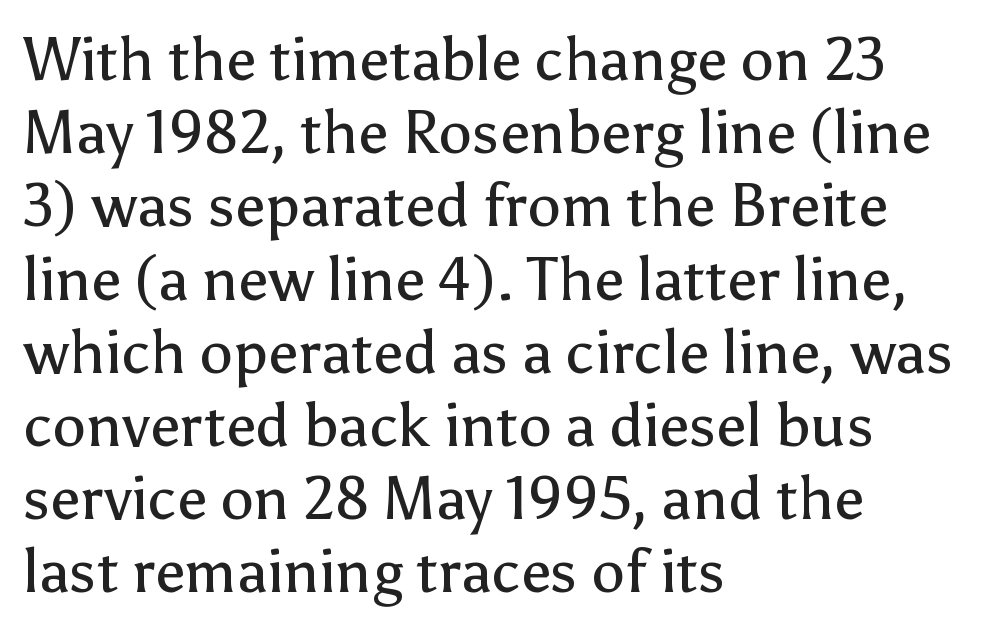
The image shows 60 px regular-weight sans-serif type, upright; set left-aligned, line spacing 1.22x, normal letter spacing, not underlined; low stroke contrast and a medium x-height.
